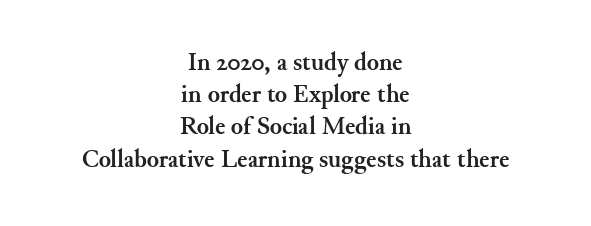
Visually the block forms a symmetrical silhouette, jagged on both flanks. Emphasis by weight is at full strength: bold. Upright lettering throughout. Bare-footed words on every line. The gaps between neighbouring characters are ordinary and unremarkable. In terms of leading, this rendering sits right in the middle.
